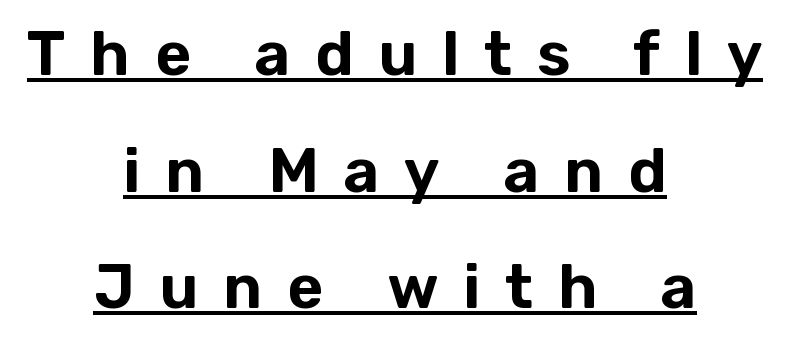
The image shows 62 px sans-serif type, upright; set centered, line spacing 1.88x, unusually wide letter spacing (+0.4 em), underlined; low stroke contrast and a medium x-height.
